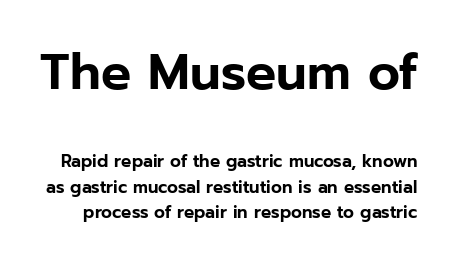
The image shows 50 px sans-serif type, upright; set normal line spacing (1.49x), normal letter spacing, not underlined; the first (top) block is 2.94x larger; low stroke contrast and a medium x-height.
